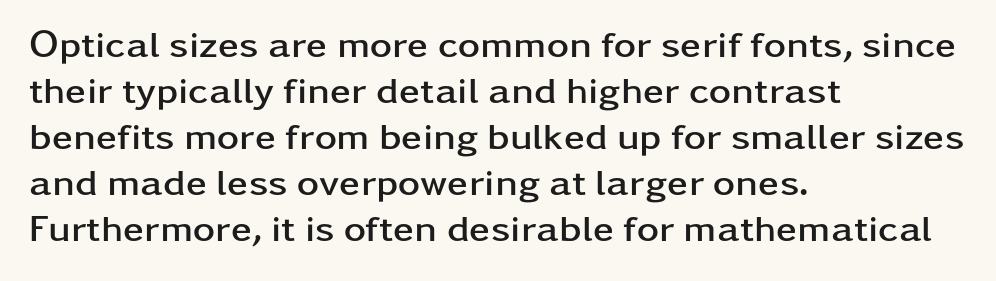
The image shows 38 px semibold, wide sans-serif type, upright; set left-aligned, line spacing 1.21x, normal letter spacing, not underlined; low stroke contrast and a medium x-height.
